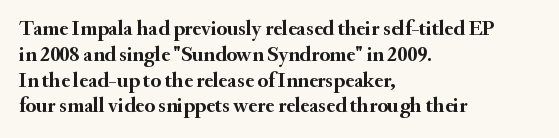
The image shows 21 px bold type, upright; set left-aligned, line spacing 1.23x, normal letter spacing, not underlined.
